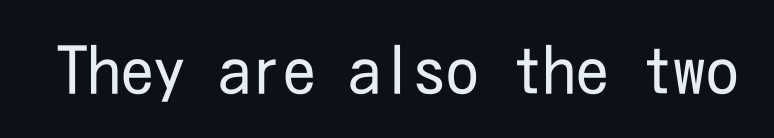
Q: Is the text bold? A: No.
Q: Is the text italic (slanted)? A: No, it is upright.
Q: Is the typeface a serif or a sans-serif typeface? A: Sans-serif.
Q: Is the text underlined? A: No.
Q: Is the spacing between letters normal or unusually wide? A: Normal.
Q: Width (condensed, normal, or wide)? A: Condensed.
Q: Stroke contrast? A: Low.
Q: x-height? A: Medium.
